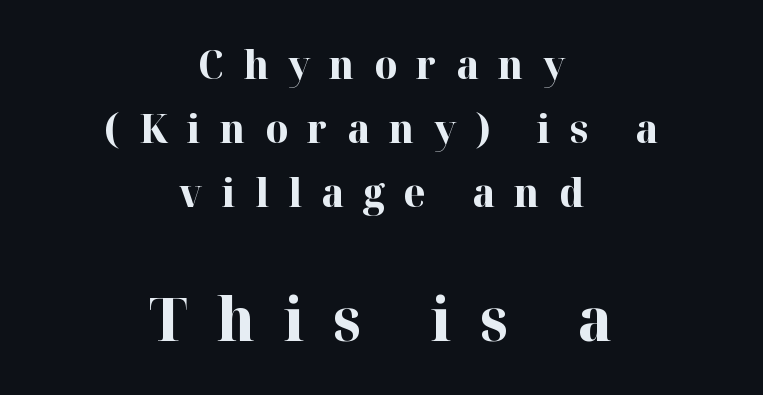
The image shows 60 px bold serif type, upright; set centered, normal line spacing (1.6x), unusually wide letter spacing (+0.48 em), not underlined; the second (bottom) block is 1.5x larger; high stroke contrast and a medium x-height.
